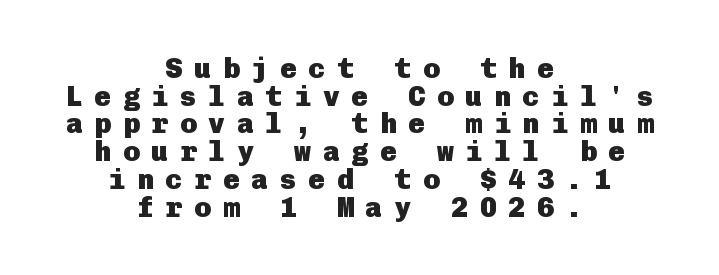
Q: Is the text bold? A: Yes.
Q: Is the text italic (slanted)? A: No, it is upright.
Q: Is the typeface a serif or a sans-serif typeface? A: Sans-serif.
Q: Is the text underlined? A: No.
Q: How is the paragraph aligned? A: Centered.
Q: Is the spacing between letters normal or unusually wide? A: Unusually wide.
Q: Is the spacing between lines tight, normal or loose? A: Tight.
Q: Width (condensed, normal, or wide)? A: Normal.
Q: Stroke contrast? A: Low.
Q: x-height? A: Medium.
